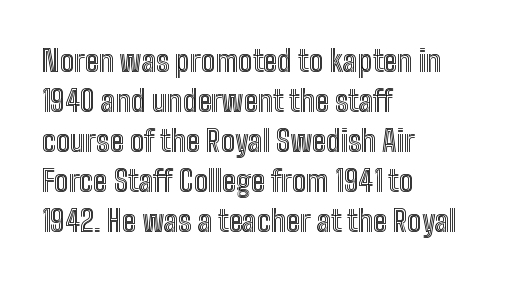
Q: Is the text italic (slanted)? A: No, it is upright.
Q: Is the text underlined? A: No.
Q: How is the paragraph aligned? A: Left-aligned.
Q: Is the spacing between letters normal or unusually wide? A: Normal.
Q: Is the spacing between lines tight, normal or loose? A: Normal.
Q: Width (condensed, normal, or wide)? A: Condensed.
Q: x-height? A: Medium.
Q: Monospaced? A: No.
